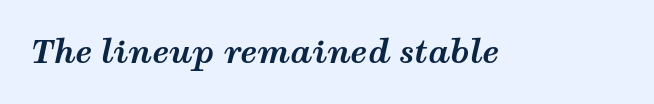
{"italic": "yes", "lean": "right", "slant_degrees": 12, "bold": "yes", "weight": "bold", "width": "wide", "stroke_contrast": "medium", "x_height": "medium", "monospaced": "no", "underline": "no", "letter_spacing": "normal", "letter_spacing_em": 0.0, "glyph_px": 31}
